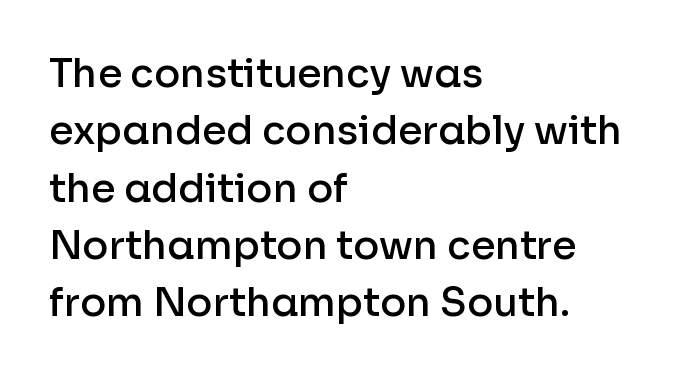
The font is running at a semibold setting, under full bold. The typesetter chose a ragged-right arrangement here. Bare-footed words on every line. The axis of the letterforms is exactly vertical.
